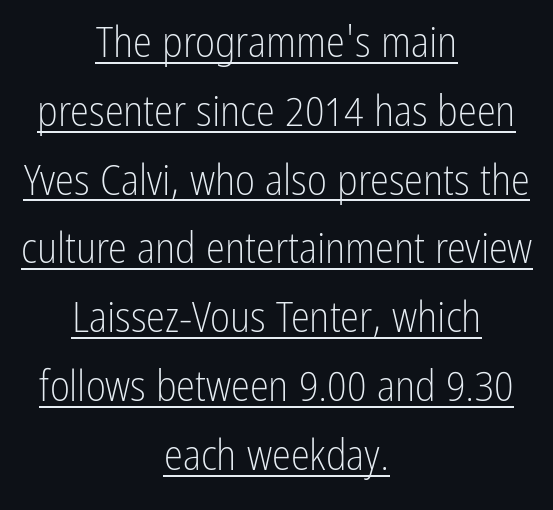
The image shows 43 px light, condensed sans-serif type, upright; set centered, normal line spacing (1.6x), normal letter spacing, underlined; low stroke contrast and a medium x-height.
